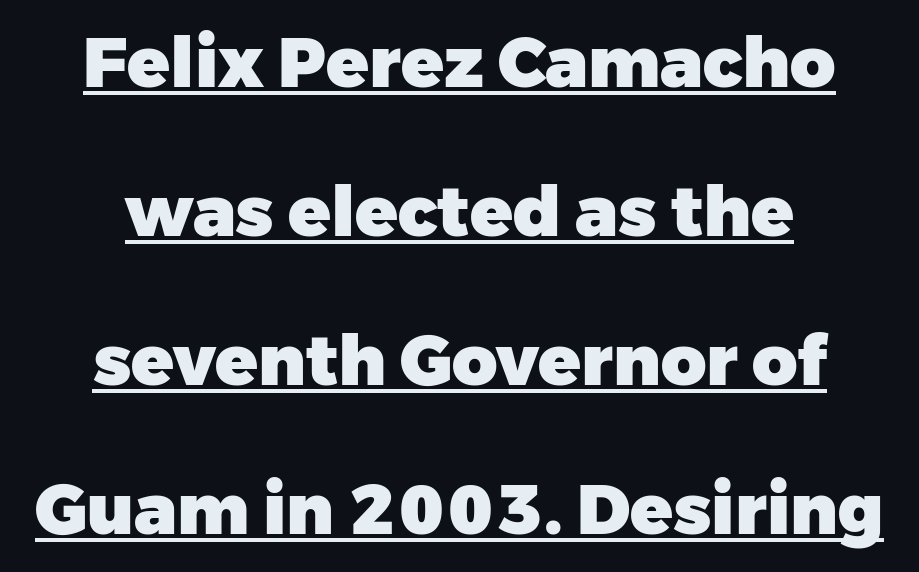
The image shows 70 px heavy sans-serif type, upright; set centered, loose line spacing (2.13x), normal letter spacing, underlined; low stroke contrast and a medium x-height.
